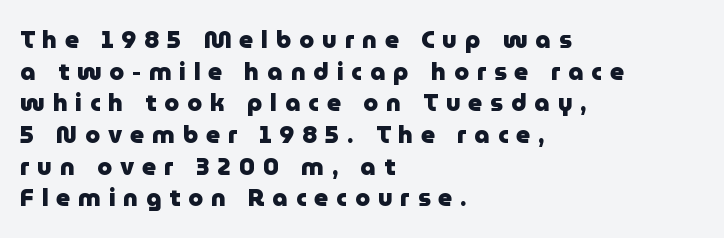
Is the type bold? Yes — the strokes are clearly thick and heavy. Italic: no, the glyphs are upright roman. Spacing between characters has been opened up far beyond the box default. Glance below the letters and you will spot only blank space. Notice how descenders clear the ascenders below comfortably — that's standard leading. The text block is weighted toward the left margin, trailing off unevenly rightward.
